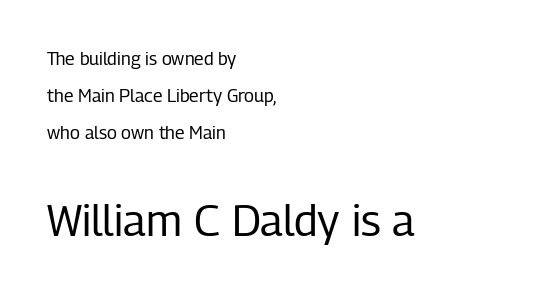
Q: Is the text bold? A: No.
Q: Is the text italic (slanted)? A: No, it is upright.
Q: Is the typeface a serif or a sans-serif typeface? A: Sans-serif.
Q: Is the text underlined? A: No.
Q: How is the paragraph aligned? A: Left-aligned.
Q: Is the spacing between letters normal or unusually wide? A: Normal.
Q: Is the spacing between lines tight, normal or loose? A: Loose.
Q: Which block of text is set in a larger size, the first (top) or the second (bottom)? A: The second (bottom) one.
Q: Width (condensed, normal, or wide)? A: Condensed.
Q: Stroke contrast? A: Low.
Q: x-height? A: Medium.
Q: Monospaced? A: No.
